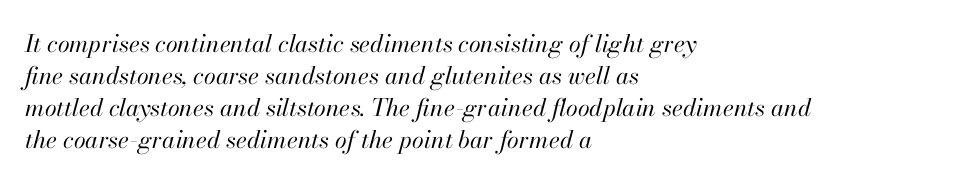
The image shows 24 px text type, italic (leaning right); set left-aligned, normal line spacing (1.33x), normal letter spacing, not underlined.
